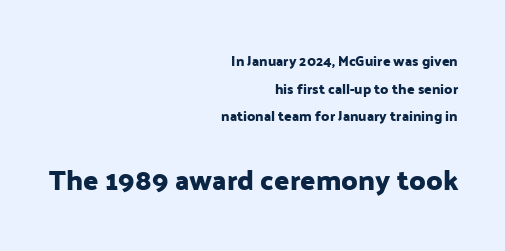
{"serif": "no", "italic": "no", "width": "normal", "stroke_contrast": "low", "x_height": "medium", "monospaced": "no", "underline": "no", "align": "right", "line_spacing": "loose", "line_spacing_ratio": 1.98, "letter_spacing": "normal", "letter_spacing_em": 0.0, "larger_block": "second", "size_ratio": 2.0, "glyph_px": 28}
